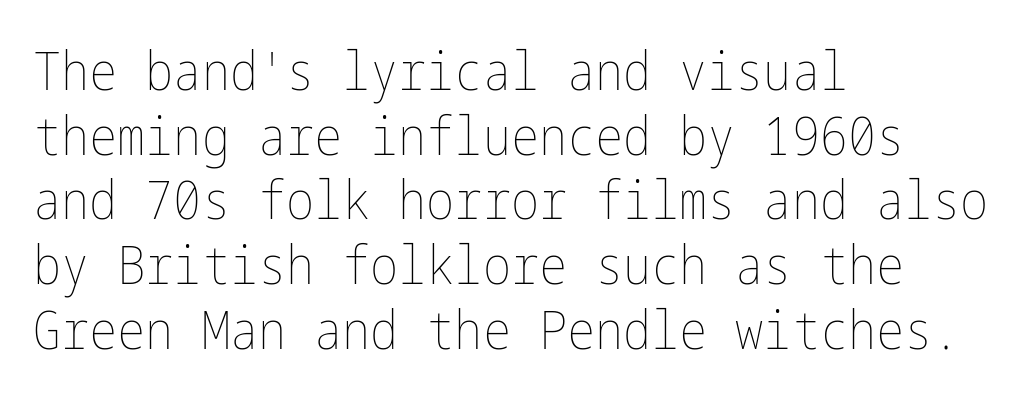
The image shows 53 px thin, condensed type, upright; set left-aligned, line spacing 1.22x, normal letter spacing, not underlined; low stroke contrast and a medium x-height.
